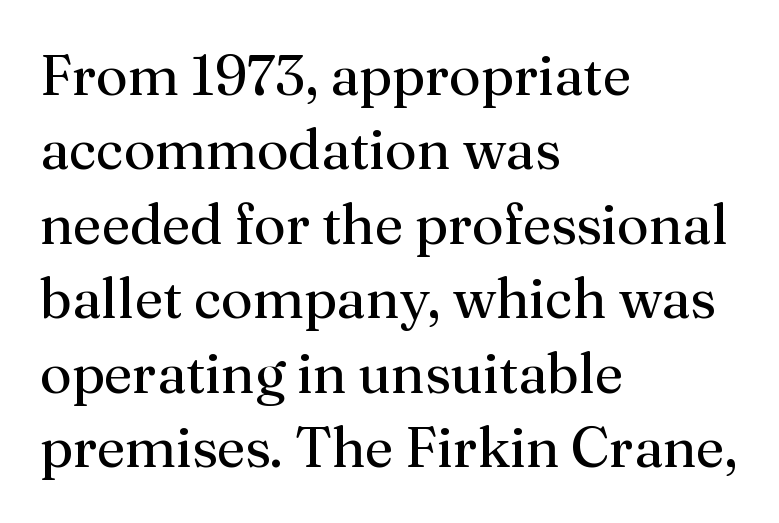
Q: Is the text bold? A: No.
Q: Is the text italic (slanted)? A: No, it is upright.
Q: Is the typeface a serif or a sans-serif typeface? A: Serif.
Q: Is the text underlined? A: No.
Q: How is the paragraph aligned? A: Left-aligned.
Q: Is the spacing between letters normal or unusually wide? A: Normal.
Q: Is the spacing between lines tight, normal or loose? A: Normal.
Q: Width (condensed, normal, or wide)? A: Normal.
Q: Stroke contrast? A: Medium.
Q: x-height? A: Medium.
Q: Monospaced? A: No.
